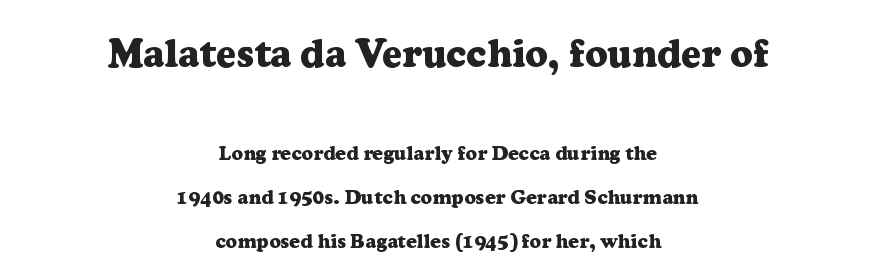
The image shows 39 px heavy serif type, upright; set centered, loose line spacing (2.2x), normal letter spacing, not underlined; the first (top) block is 1.95x larger; low stroke contrast and a medium x-height.
